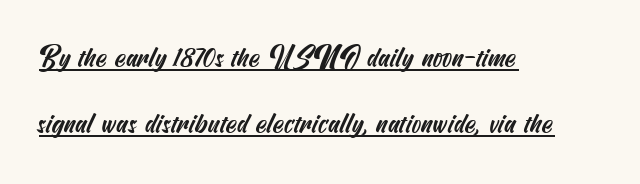
Q: Is the typeface a serif or a sans-serif typeface? A: Sans-serif.
Q: Is the text underlined? A: Yes.
Q: How is the paragraph aligned? A: Left-aligned.
Q: Is the spacing between letters normal or unusually wide? A: Normal.
Q: Is the spacing between lines tight, normal or loose? A: Loose.
Q: Width (condensed, normal, or wide)? A: Condensed.
Q: Stroke contrast? A: Medium.
Q: x-height? A: Small.
